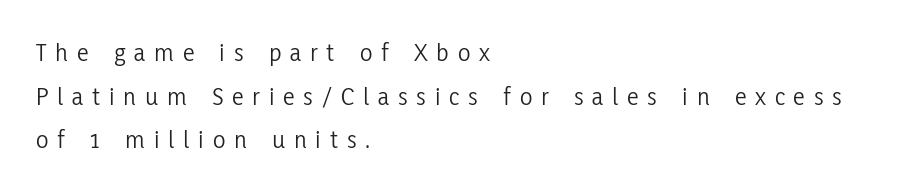
The words here are not underlined. Whoever set this chose a conventional vertical rhythm. Reading down the block, your eye returns to a fixed left position each line. Is this a heavy cut? Hardly; it is regular or lighter. Look at the tracking — it's clearly loosened, letters drifting apart. Ascenders rise straight up at ninety degrees.
